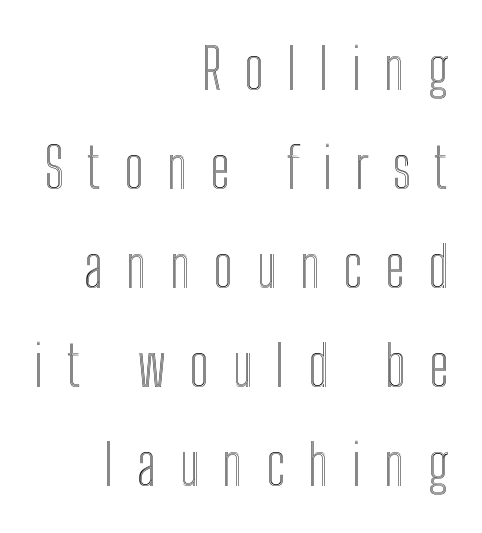
Q: Is the text italic (slanted)? A: No, it is upright.
Q: Is the text underlined? A: No.
Q: How is the paragraph aligned? A: Right-aligned.
Q: Is the spacing between letters normal or unusually wide? A: Unusually wide.
Q: Width (condensed, normal, or wide)? A: Condensed.
Q: x-height? A: Medium.
Q: Monospaced? A: No.
